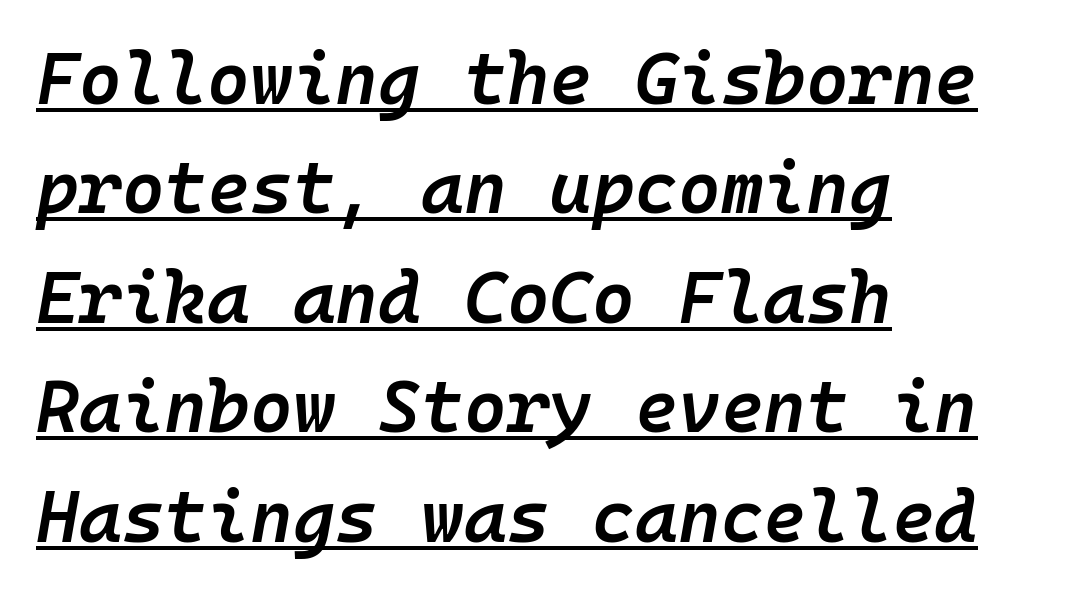
The image shows 73 px semibold type, italic (leaning right), monospaced; set left-aligned, normal line spacing (1.5x), normal letter spacing, underlined; low stroke contrast and a medium x-height.
